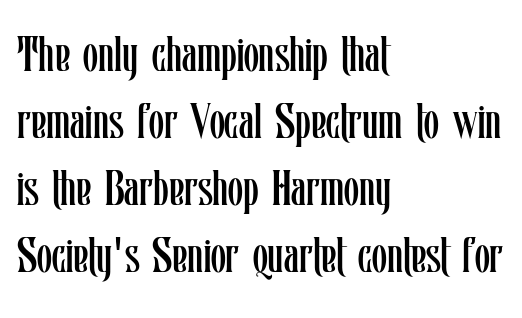
{"italic": "no", "bold": "no", "weight": "regular", "width": "condensed", "stroke_contrast": "low", "x_height": "medium", "monospaced": "no", "underline": "no", "align": "left", "line_spacing": "normal", "line_spacing_ratio": 1.37, "letter_spacing": "normal", "letter_spacing_em": 0.0, "glyph_px": 49}
